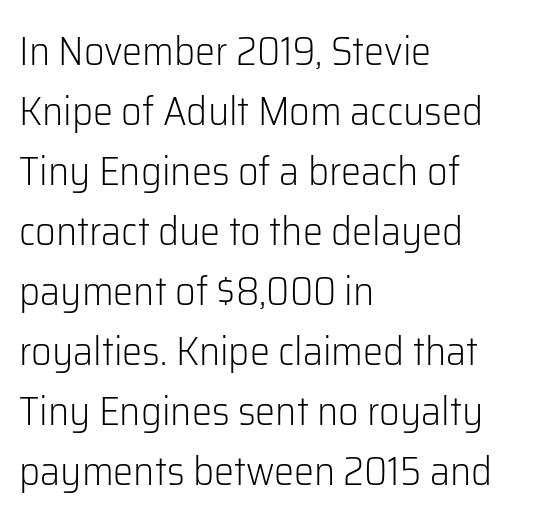
Does extra space separate the letters? No, they use regular spacing. Spacing verdict: proportional, widths tailored to each character. Is there much room between lines? A standard amount, neither cramped nor airy. Upright lettering throughout. Serif or sans? Sans — the stroke terminals are bare.
